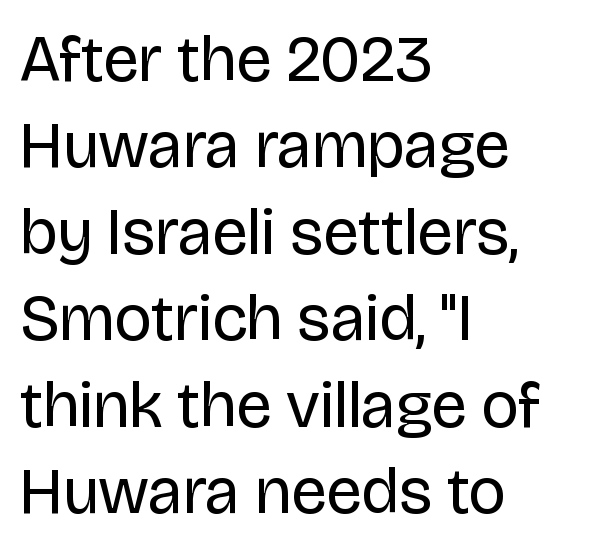
{"serif": "no", "italic": "no", "bold": "no", "weight": "regular", "width": "normal", "stroke_contrast": "low", "x_height": "large", "monospaced": "no", "underline": "no", "align": "left", "line_spacing": "normal", "line_spacing_ratio": 1.33, "letter_spacing": "normal", "letter_spacing_em": 0.0, "glyph_px": 65}
